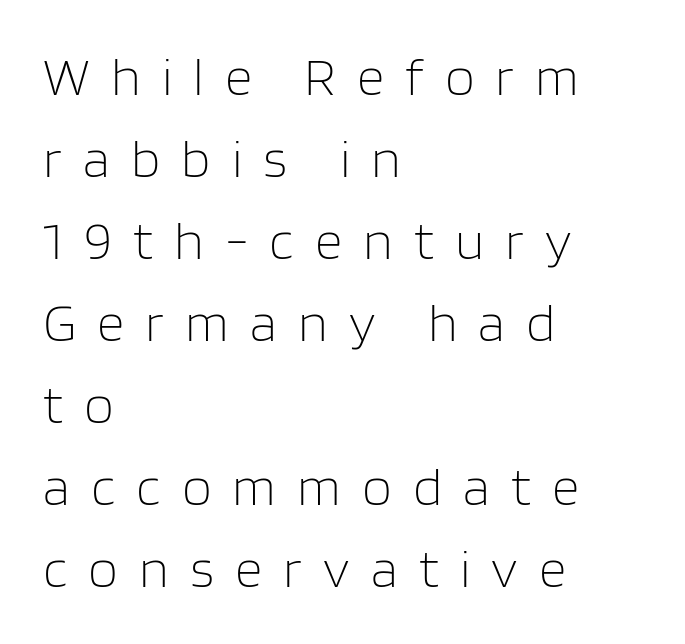
The image shows 54 px light sans-serif type, upright; set left-aligned, normal line spacing (1.52x), unusually wide letter spacing (+0.39 em), not underlined; low stroke contrast and a large x-height.
